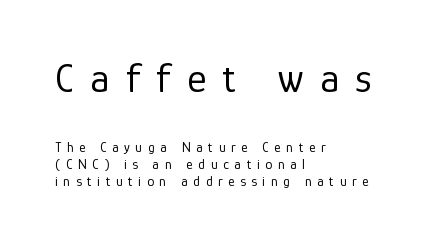
Q: Is the text bold? A: No.
Q: Is the text italic (slanted)? A: No, it is upright.
Q: Is the typeface a serif or a sans-serif typeface? A: Sans-serif.
Q: Is the text underlined? A: No.
Q: How is the paragraph aligned? A: Left-aligned.
Q: Is the spacing between letters normal or unusually wide? A: Unusually wide.
Q: Which block of text is set in a larger size, the first (top) or the second (bottom)? A: The first (top) one.
Q: Width (condensed, normal, or wide)? A: Normal.
Q: Stroke contrast? A: Low.
Q: x-height? A: Medium.
Q: Monospaced? A: No.
